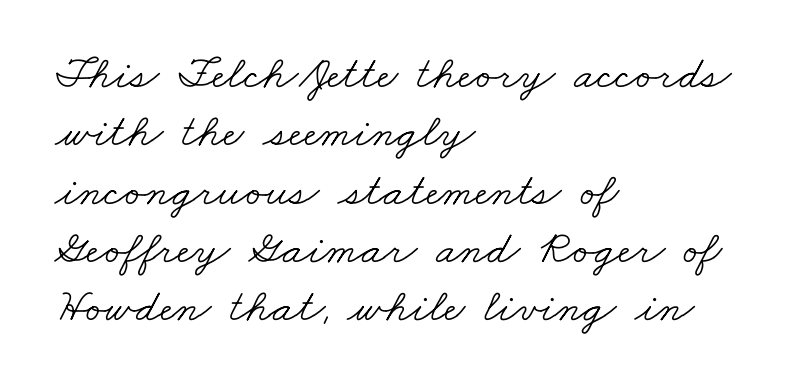
The image shows 47 px light, wide serif type; set left-aligned, line spacing 1.24x, normal letter spacing, not underlined; low stroke contrast and a small x-height.
